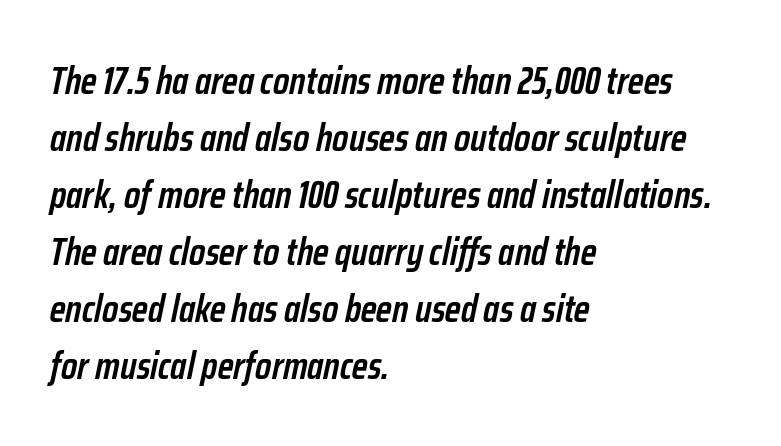
Evenly set lines give the paragraph a standard silhouette. Anything drawn beneath the words? Only blank space. The typesetter chose a ragged-right arrangement here. Quick note: italic. Is the type bold? Partly — it's a semibold, heavier than regular but not fully bold.
